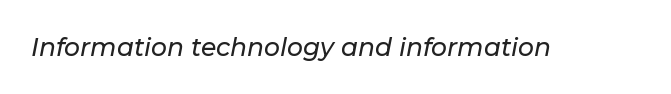
Q: Is the text italic (slanted)? A: Yes, it leans right by about 11 degrees.
Q: Is the text underlined? A: No.
Q: Is the spacing between letters normal or unusually wide? A: Normal.
